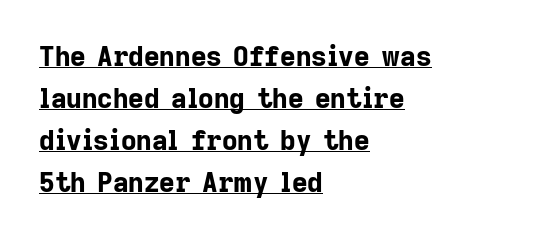
{"italic": "no", "bold": "yes", "underline": "yes", "align": "left", "line_spacing": "normal", "line_spacing_ratio": 1.56, "letter_spacing": "normal", "letter_spacing_em": 0.0, "glyph_px": 27}
